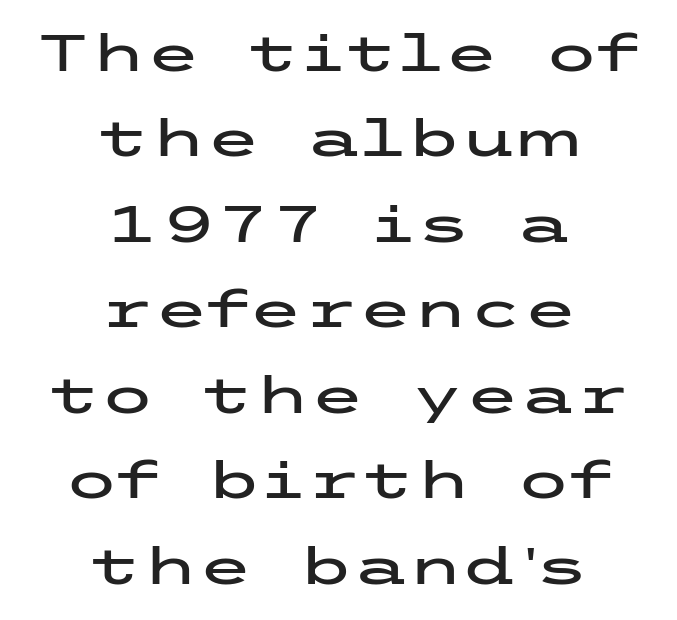
{"serif": "no", "italic": "no", "width": "wide", "stroke_contrast": "low", "x_height": "medium", "underline": "no", "align": "center", "line_spacing_ratio": 1.71, "letter_spacing": "normal", "letter_spacing_em": 0.0, "glyph_px": 50}
